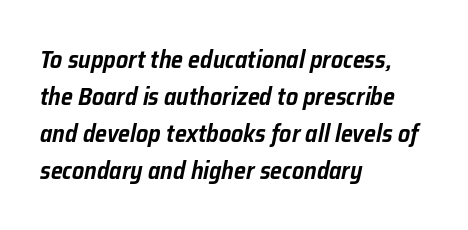
Style check: oblique. Each row of text sits above clean, open space. The paragraph has a hard left edge and a soft right edge. If you measured baseline to baseline, you'd find a middling distance.
